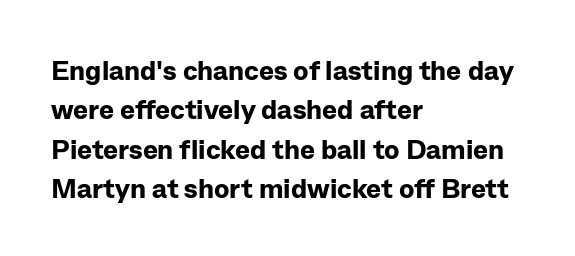
{"serif": "no", "italic": "no", "bold": "yes", "weight": "bold", "width": "normal", "stroke_contrast": "low", "x_height": "medium", "monospaced": "no", "underline": "no", "align": "left", "line_spacing": "normal", "line_spacing_ratio": 1.41, "letter_spacing": "normal", "letter_spacing_em": 0.0, "glyph_px": 28}
